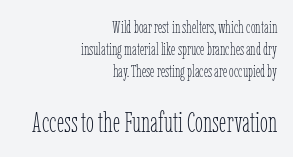
Q: Is the text bold? A: No.
Q: Is the text italic (slanted)? A: No, it is upright.
Q: Is the text underlined? A: No.
Q: How is the paragraph aligned? A: Right-aligned.
Q: Is the spacing between letters normal or unusually wide? A: Normal.
Q: Is the spacing between lines tight, normal or loose? A: Normal.
Q: Which block of text is set in a larger size, the first (top) or the second (bottom)? A: The second (bottom) one.
Q: Width (condensed, normal, or wide)? A: Condensed.
Q: Stroke contrast? A: Low.
Q: x-height? A: Medium.
Q: Monospaced? A: No.
